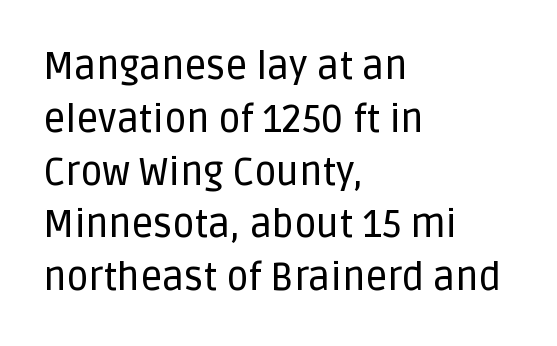
The image shows 38 px sans-serif type, upright; set left-aligned, normal line spacing (1.39x), normal letter spacing, not underlined; low stroke contrast and a large x-height.
